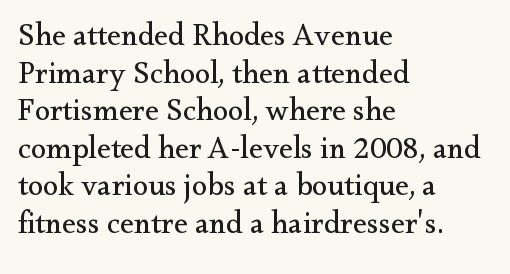
The image shows 31 px regular-weight serif type, upright; set left-aligned, line spacing 1.21x, normal letter spacing, not underlined; medium stroke contrast and a small x-height.
